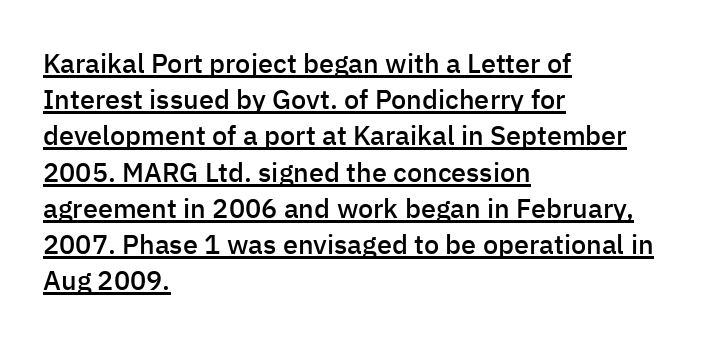
Q: Is the text bold? A: Semi-bold.
Q: Is the text italic (slanted)? A: No, it is upright.
Q: Is the text underlined? A: Yes.
Q: How is the paragraph aligned? A: Left-aligned.
Q: Is the spacing between letters normal or unusually wide? A: Normal.
Q: Is the spacing between lines tight, normal or loose? A: Normal.
